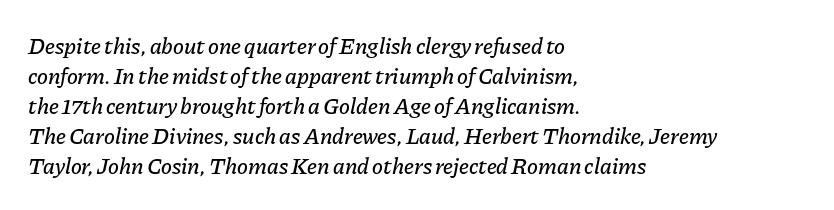
The image shows 23 px text type, italic (leaning right); set left-aligned, normal line spacing (1.3x), normal letter spacing, not underlined.
